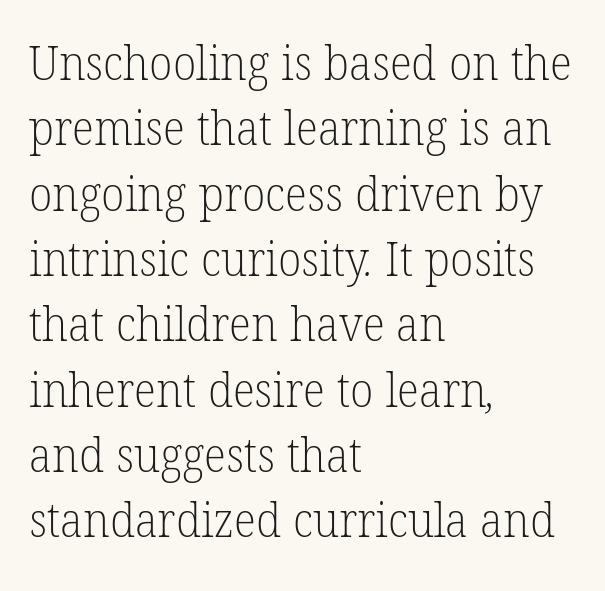
Unmarked baselines from the first word to the last. Reading down the column, the eye jumps a familiar distance to each next line. The typesetting does not lean heavy: it is not bold. In terms of letterform style, serifs are clearly present.
